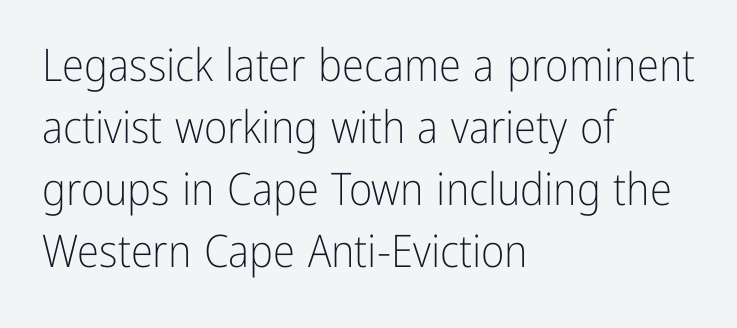
{"serif": "no", "italic": "no", "bold": "no", "weight": "light", "width": "condensed", "stroke_contrast": "low", "x_height": "medium", "monospaced": "no", "underline": "no", "align": "left", "line_spacing": "normal", "line_spacing_ratio": 1.38, "letter_spacing": "normal", "letter_spacing_em": 0.0, "glyph_px": 45}
